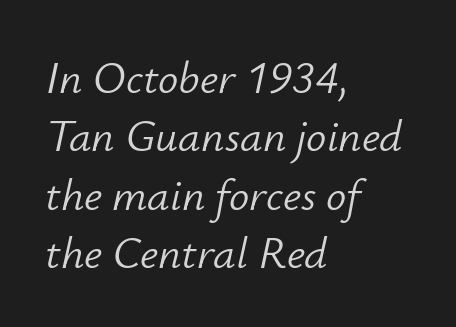
Spacing verdict: proportional, widths tailored to each character. Evenly set lines give the paragraph a standard silhouette. The typeface has the unassuming heft of standard copy or less. The type is set solid horizontally, with unmodified tracking. The font's italic variant was chosen for this text.
